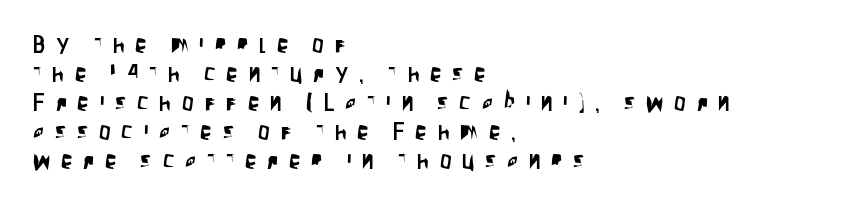
No word sits above an underline. The rendering inserts visible extra space after every character. A roman cut, with each character standing at attention. The lines in this sample share a left origin and differ only in where they stop. Successive baselines arrive at the customary interval.
